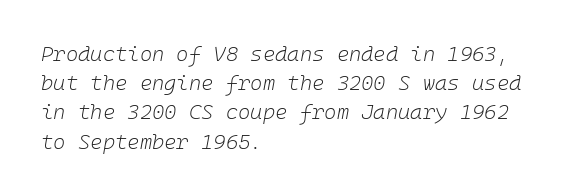
Q: Is the text bold? A: No.
Q: Is the text italic (slanted)? A: Yes, it leans right by about 10 degrees.
Q: Is the text underlined? A: No.
Q: How is the paragraph aligned? A: Left-aligned.
Q: Is the spacing between letters normal or unusually wide? A: Normal.
Q: Is the spacing between lines tight, normal or loose? A: Normal.
